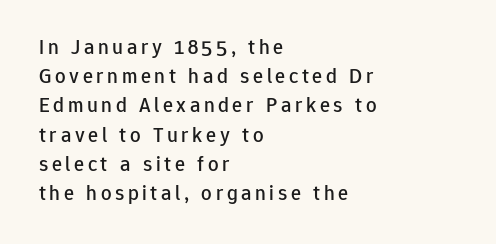
{"italic": "no", "underline": "no", "align": "left", "line_spacing": "normal", "line_spacing_ratio": 1.39, "glyph_px": 21}
